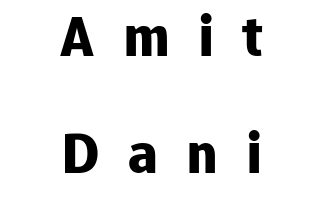
Q: Is the text bold? A: Yes.
Q: Is the text italic (slanted)? A: No, it is upright.
Q: Is the typeface a serif or a sans-serif typeface? A: Sans-serif.
Q: Is the text underlined? A: No.
Q: Is the spacing between letters normal or unusually wide? A: Unusually wide.
Q: Is the spacing between lines tight, normal or loose? A: Loose.
Q: Width (condensed, normal, or wide)? A: Normal.
Q: Stroke contrast? A: Low.
Q: x-height? A: Medium.
Q: Monospaced? A: No.
